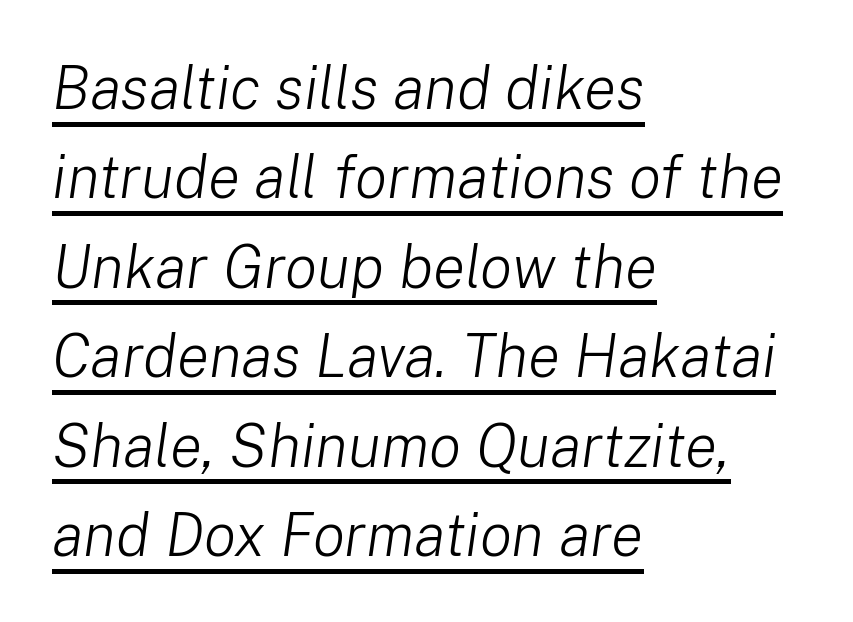
{"italic": "yes", "lean": "right", "slant_degrees": 8, "bold": "no", "weight": "light", "width": "normal", "stroke_contrast": "low", "x_height": "medium", "monospaced": "no", "underline": "yes", "align": "left", "line_spacing": "normal", "line_spacing_ratio": 1.49, "letter_spacing": "normal", "letter_spacing_em": 0.0, "glyph_px": 60}
